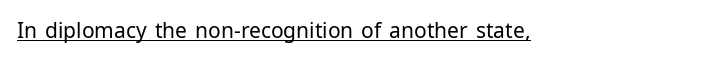
Italic: no, the glyphs are upright roman. You can see a thin bar hugging the bottom of the glyphs. Nothing heavy about these letters — not bold at all. Look at the tracking — it's just the regular setting, nothing added.
